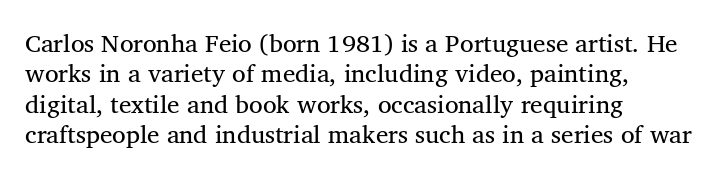
{"italic": "no", "bold": "no", "underline": "no", "align": "left", "line_spacing_ratio": 1.22, "letter_spacing": "normal", "letter_spacing_em": 0.0, "glyph_px": 25}
